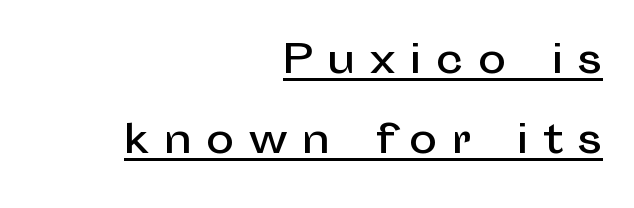
{"serif": "no", "italic": "no", "width": "normal", "stroke_contrast": "low", "x_height": "medium", "monospaced": "no", "underline": "yes", "align": "right", "line_spacing": "loose", "line_spacing_ratio": 2.11, "letter_spacing": "wide", "letter_spacing_em": 0.38, "glyph_px": 38}
